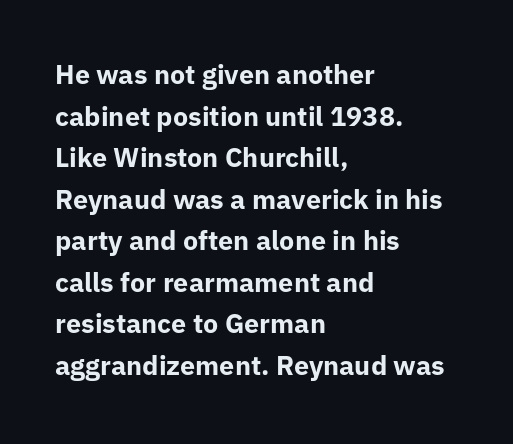
Q: Is the text bold? A: Yes.
Q: Is the text italic (slanted)? A: No, it is upright.
Q: Is the text underlined? A: No.
Q: How is the paragraph aligned? A: Left-aligned.
Q: Is the spacing between letters normal or unusually wide? A: Normal.
Q: Is the spacing between lines tight, normal or loose? A: Normal.
